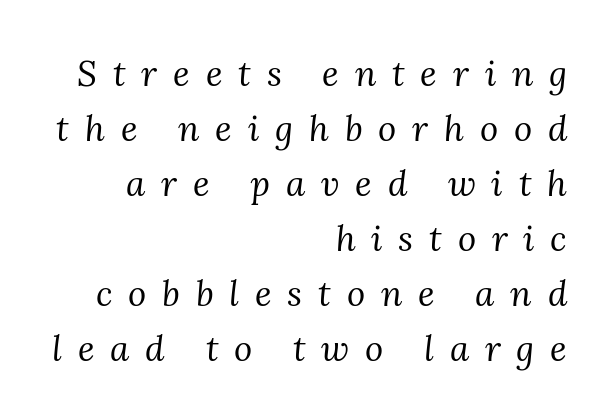
In terms of leading, this rendering sits right in the middle. Letter spacing: wide. Do the characters align in a grid? No, the font is proportional. Caption: face not bold, strokes unweighted.
